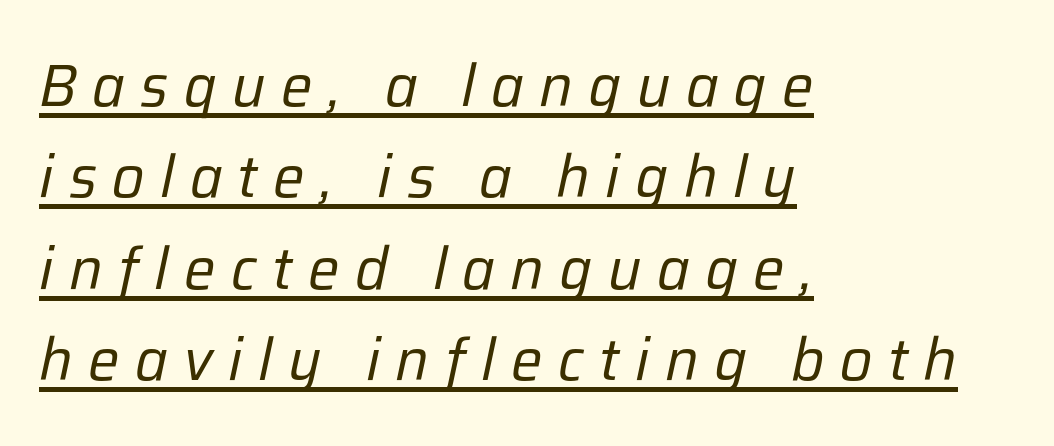
Notice how a bar underscores the lettering throughout. No letter is thick-stroked: the sample isn't bold. The passage shown is typed in a proportional face where columns would drift. The specimen reads as italic at a glance. The typesetter chose a ragged-right arrangement here.
